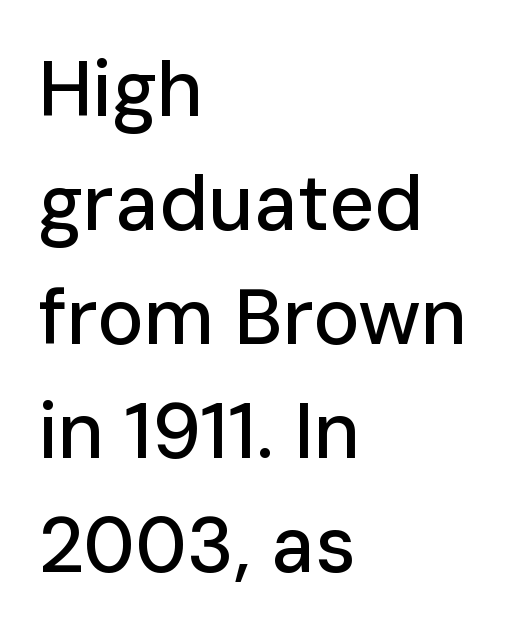
Q: Is the text italic (slanted)? A: No, it is upright.
Q: Is the typeface a serif or a sans-serif typeface? A: Sans-serif.
Q: Is the text underlined? A: No.
Q: How is the paragraph aligned? A: Left-aligned.
Q: Is the spacing between letters normal or unusually wide? A: Normal.
Q: Is the spacing between lines tight, normal or loose? A: Normal.
Q: Width (condensed, normal, or wide)? A: Normal.
Q: Stroke contrast? A: Low.
Q: x-height? A: Medium.
Q: Monospaced? A: No.
